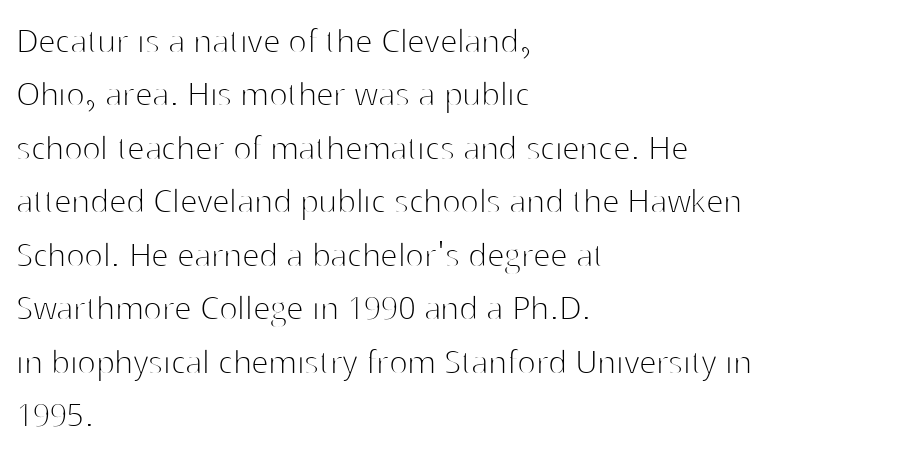
{"serif": "no", "italic": "no", "bold": "no", "weight": "thin", "width": "normal", "stroke_contrast": "high", "x_height": "medium", "monospaced": "no", "underline": "no", "align": "left", "line_spacing": "normal", "line_spacing_ratio": 1.37, "letter_spacing": "normal", "letter_spacing_em": 0.0, "glyph_px": 39}
